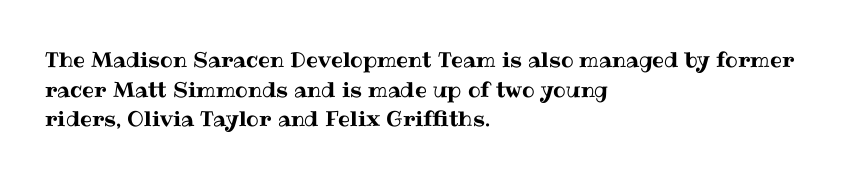
{"italic": "no", "underline": "no", "align": "left", "line_spacing": "normal", "line_spacing_ratio": 1.41, "letter_spacing": "normal", "letter_spacing_em": 0.0, "glyph_px": 21}
